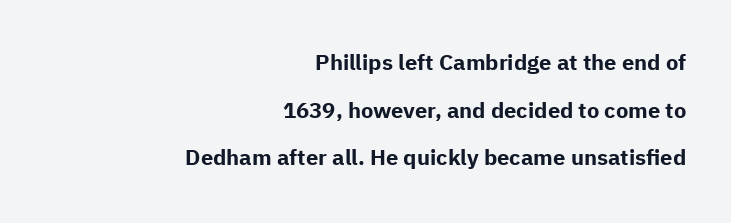
A clean baseline with only descenders dipping below it. Notice how the stems are strictly vertical — no italics here. Teacher's note: observe the even right margin — that is flush-right alignment. Loosely led — the rows are spread out.
